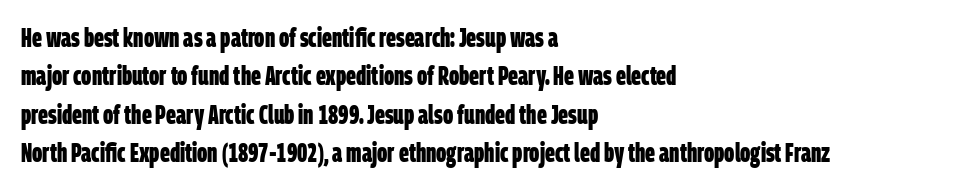
{"bold": "yes", "underline": "no", "align": "left", "line_spacing": "normal", "line_spacing_ratio": 1.48, "letter_spacing": "normal", "letter_spacing_em": 0.0, "glyph_px": 26}
